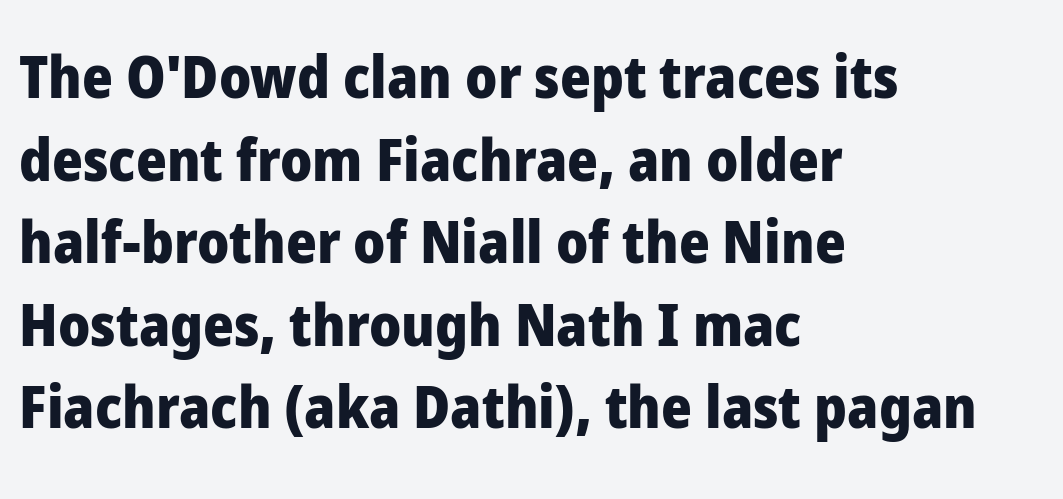
{"serif": "no", "italic": "no", "bold": "yes", "weight": "heavy", "width": "normal", "stroke_contrast": "low", "x_height": "medium", "monospaced": "no", "underline": "no", "align": "left", "line_spacing": "normal", "line_spacing_ratio": 1.4, "letter_spacing": "normal", "letter_spacing_em": 0.0, "glyph_px": 59}
